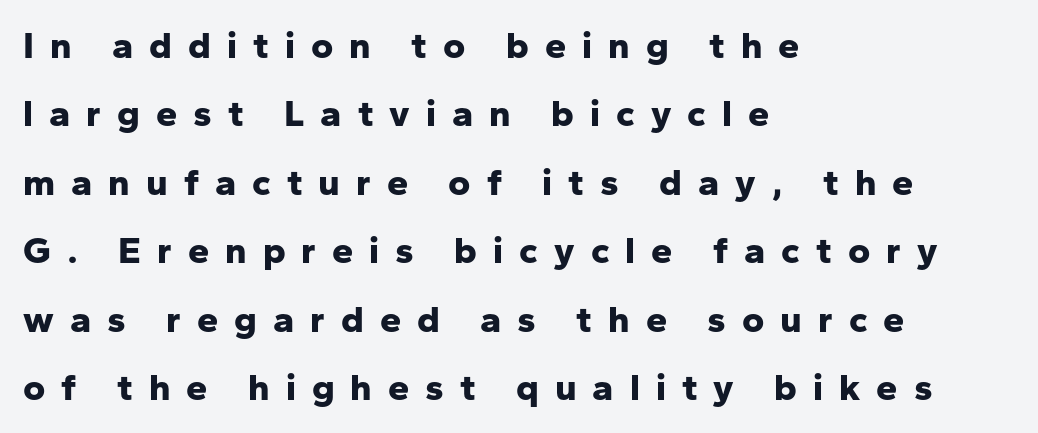
{"serif": "no", "italic": "no", "bold": "yes", "weight": "bold", "width": "normal", "stroke_contrast": "low", "x_height": "medium", "monospaced": "no", "underline": "no", "align": "left", "line_spacing_ratio": 1.8, "letter_spacing": "wide", "letter_spacing_em": 0.42, "glyph_px": 38}
